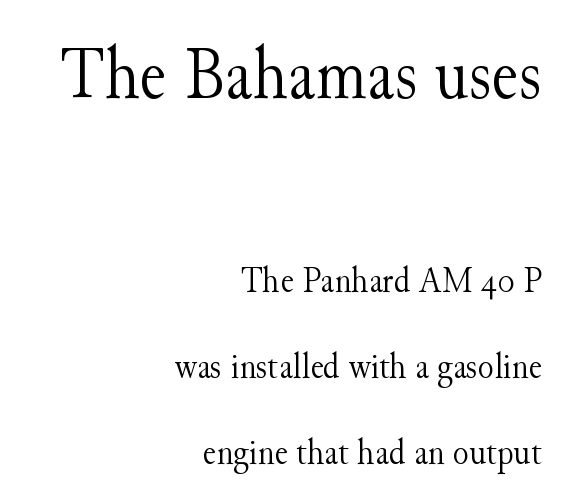
Here the designer chose a conventional face with non-uniform glyph widths. Clear beneath every line of the passage. No italicization has been applied; the sample stays upright. This is serif lettering, the kind often seen in printed books.
